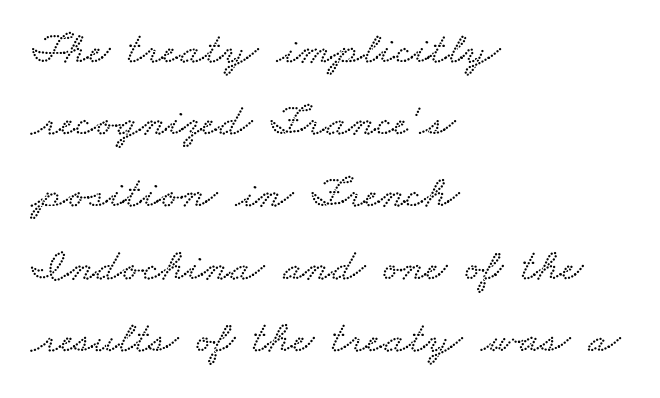
The image shows 46 px wide type; set left-aligned, normal line spacing (1.57x), normal letter spacing, not underlined; low stroke contrast and a small x-height.
